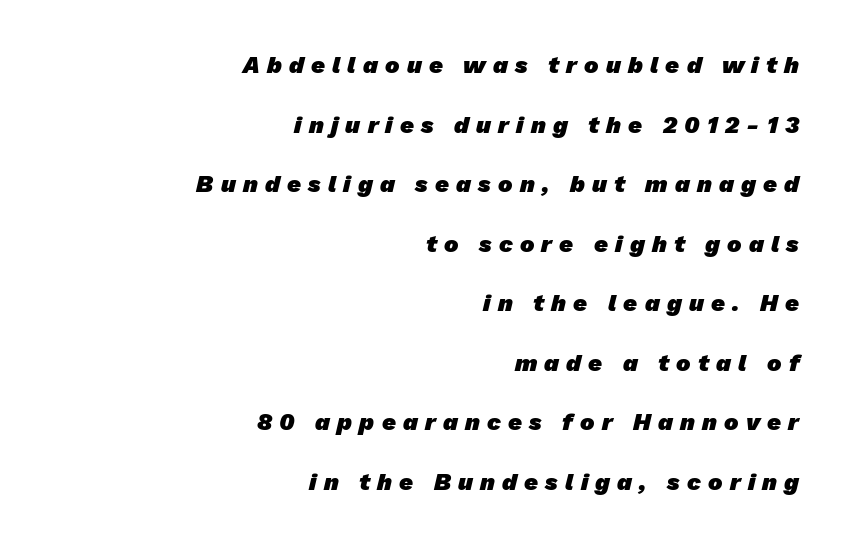
Any mark beneath the type? The region is blank. Horizontal bands of white between lines are thick stripes. Does extra space separate the letters? Yes, quite a lot of it. Compared with an ordinary text face, these strokes are far heavier — a full bold. The rendering anchors every line to the right-hand side.
